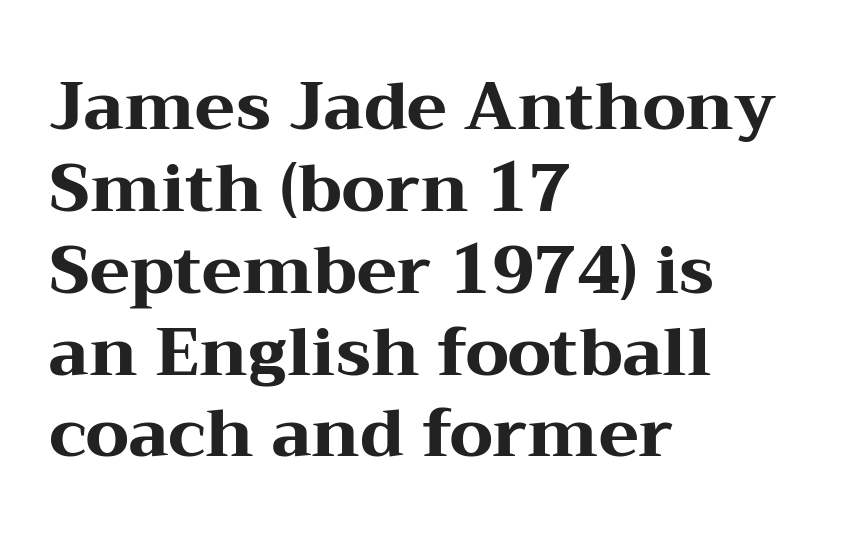
Think of a printed novel: that variable character pitch is what you see here. The type sits square on the baseline with zero lean. What kind of face is this? One with serifs. The glyphs are unaccompanied by any horizontal stroke below them.
